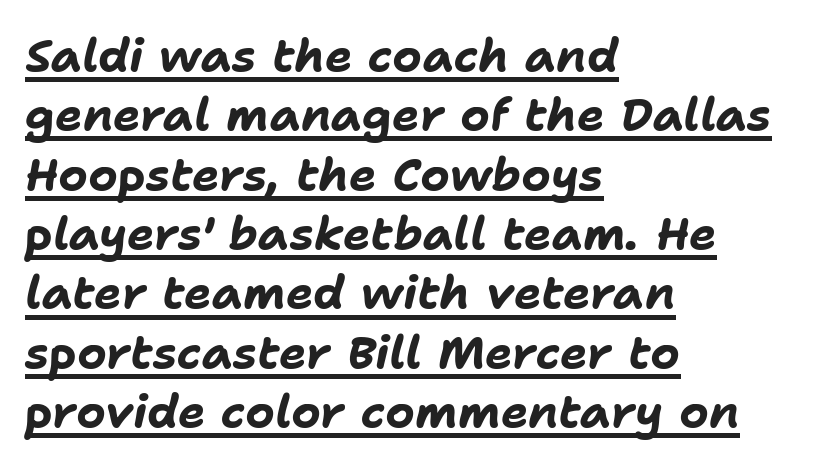
Tracking value appears to be zero — textbook default spacing. Does the weight exceed regular? Yes, all the way to bold. A normal amount of white space separates one row of letters from the next. If you drew a line through each stem, it would be angled. These lines are rendered in a variable-pitch font. You can see a thin bar hugging the bottom of the glyphs.
